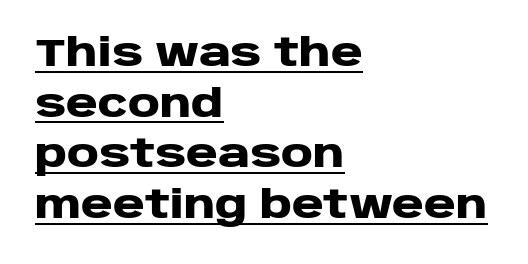
This is heavy type, rendered in bold. Check where the strokes stop: nothing finishes them off — pure sans. Leading: standard. You could not count columns in this text — the font is proportionally spaced. These lines stack with their left ends in a neat column.
